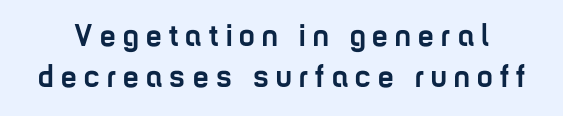
Q: Is the text bold? A: Yes.
Q: Is the text italic (slanted)? A: No, it is upright.
Q: Is the typeface a serif or a sans-serif typeface? A: Sans-serif.
Q: Is the text underlined? A: No.
Q: Is the spacing between letters normal or unusually wide? A: Unusually wide.
Q: Is the spacing between lines tight, normal or loose? A: Normal.
Q: Width (condensed, normal, or wide)? A: Condensed.
Q: Stroke contrast? A: Low.
Q: x-height? A: Medium.
Q: Monospaced? A: No.
